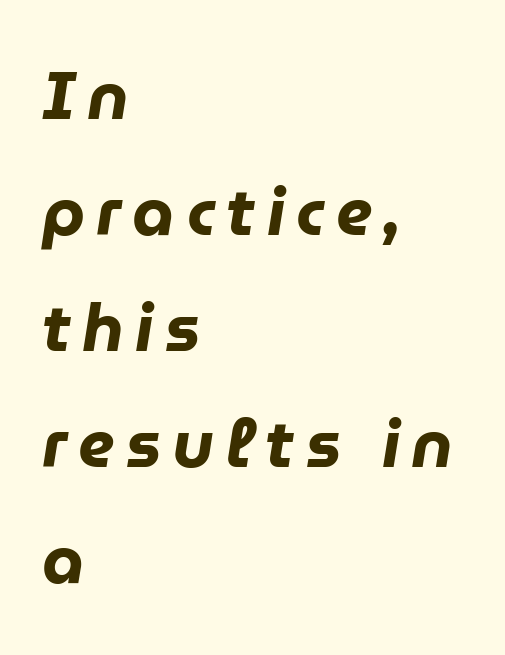
The image shows 67 px heavy type, italic (leaning right); set left-aligned, line spacing 1.73x, not underlined; low stroke contrast and a medium x-height.
